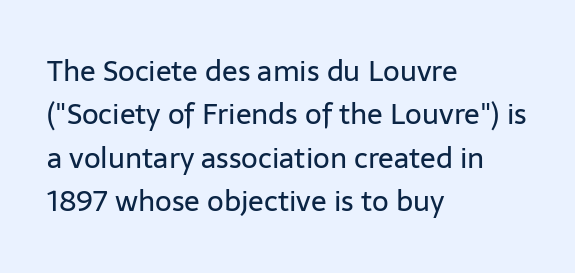
Descender tails drop into unmarked territory. This sample uses an upright cut, with every glyph sitting square on the baseline. These lines keep a tight, regular rhythm from letter to letter. Left-aligned paragraph, ragged on the right. These glyphs show unthickened strokes, regular width or finer. Check where the strokes stop: nothing finishes them off — pure sans.
